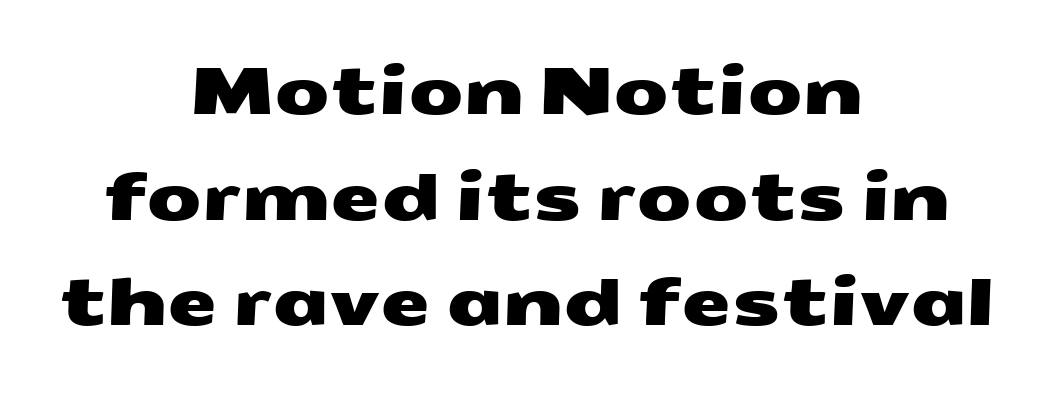
The image shows 64 px wide sans-serif type; set centered, normal line spacing (1.65x), normal letter spacing, not underlined; medium stroke contrast and a medium x-height.
